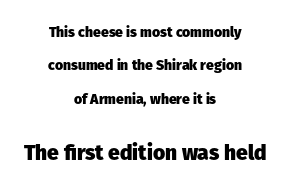
Q: Is the text bold? A: Yes.
Q: Is the text italic (slanted)? A: No, it is upright.
Q: Is the text underlined? A: No.
Q: How is the paragraph aligned? A: Centered.
Q: Is the spacing between letters normal or unusually wide? A: Normal.
Q: Is the spacing between lines tight, normal or loose? A: Loose.
Q: Which block of text is set in a larger size, the first (top) or the second (bottom)? A: The second (bottom) one.
